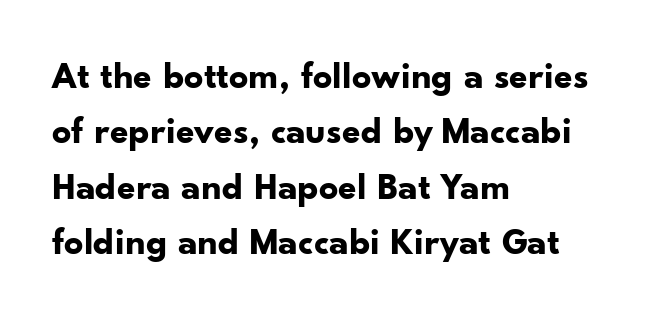
{"serif": "no", "italic": "no", "bold": "yes", "weight": "bold", "width": "normal", "stroke_contrast": "low", "x_height": "small", "monospaced": "no", "underline": "no", "align": "left", "line_spacing": "normal", "line_spacing_ratio": 1.46, "letter_spacing": "normal", "letter_spacing_em": 0.0, "glyph_px": 38}
